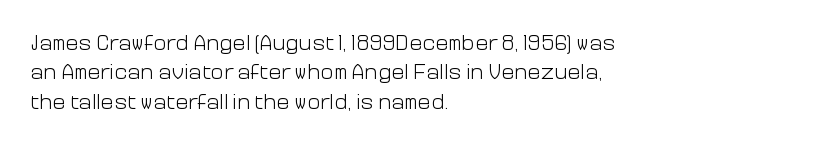
Bare-footed words on every line. Every stem runs plumb, perpendicular to the baseline. The typesetting does not lean heavy: it is not bold. Tracking value appears to be zero — textbook default spacing. The vertical gap from one line to the next is medium.
